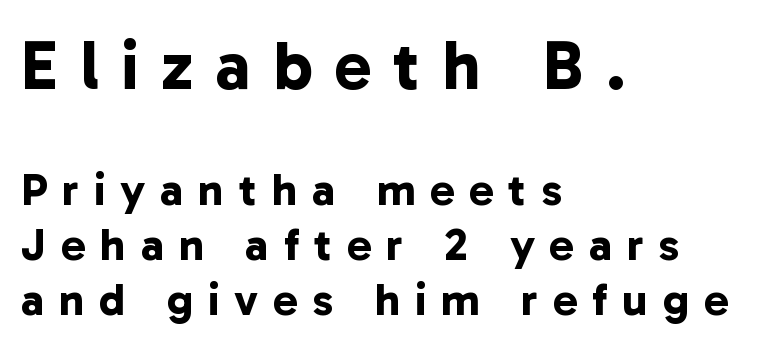
{"serif": "no", "bold": "yes", "weight": "bold", "width": "normal", "stroke_contrast": "low", "x_height": "medium", "monospaced": "no", "underline": "no", "align": "left", "line_spacing_ratio": 1.2, "letter_spacing": "wide", "letter_spacing_em": 0.32, "larger_block": "first", "size_ratio": 1.5, "glyph_px": 69}
